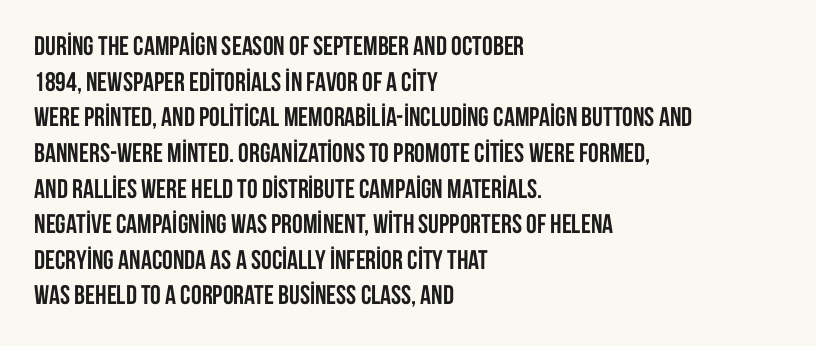
{"italic": "no", "bold": "yes", "underline": "no", "align": "left", "line_spacing": "normal", "line_spacing_ratio": 1.32, "letter_spacing": "normal", "letter_spacing_em": 0.0, "glyph_px": 27}
